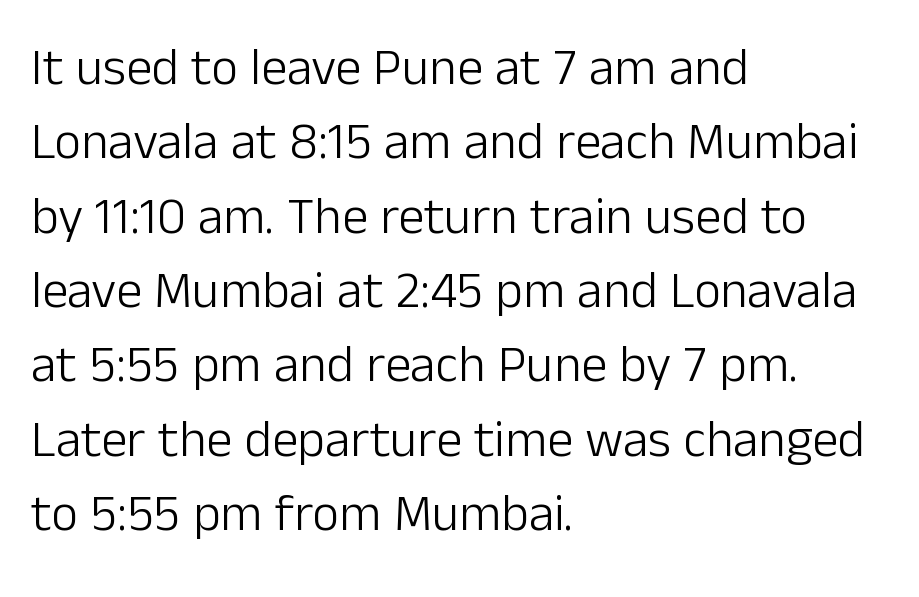
Q: Is the text bold? A: No.
Q: Is the text italic (slanted)? A: No, it is upright.
Q: Is the typeface a serif or a sans-serif typeface? A: Sans-serif.
Q: Is the text underlined? A: No.
Q: How is the paragraph aligned? A: Left-aligned.
Q: Is the spacing between letters normal or unusually wide? A: Normal.
Q: Is the spacing between lines tight, normal or loose? A: Normal.
Q: Width (condensed, normal, or wide)? A: Normal.
Q: Stroke contrast? A: Low.
Q: x-height? A: Medium.
Q: Monospaced? A: No.
